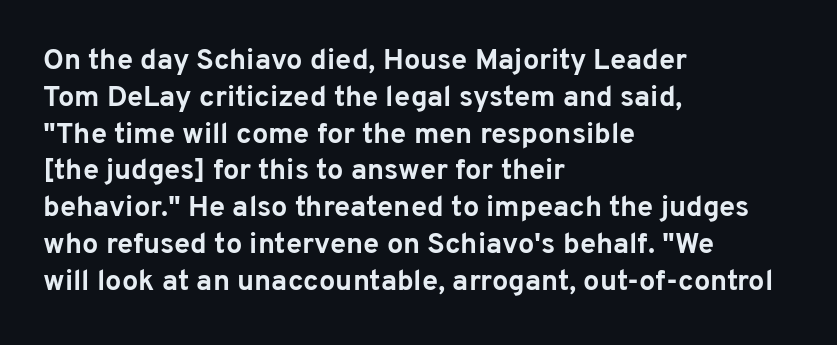
{"serif": "no", "italic": "no", "bold": "yes", "weight": "bold", "width": "normal", "stroke_contrast": "low", "x_height": "medium", "monospaced": "no", "underline": "no", "align": "left", "line_spacing": "normal", "line_spacing_ratio": 1.27, "letter_spacing": "normal", "letter_spacing_em": 0.0, "glyph_px": 29}
